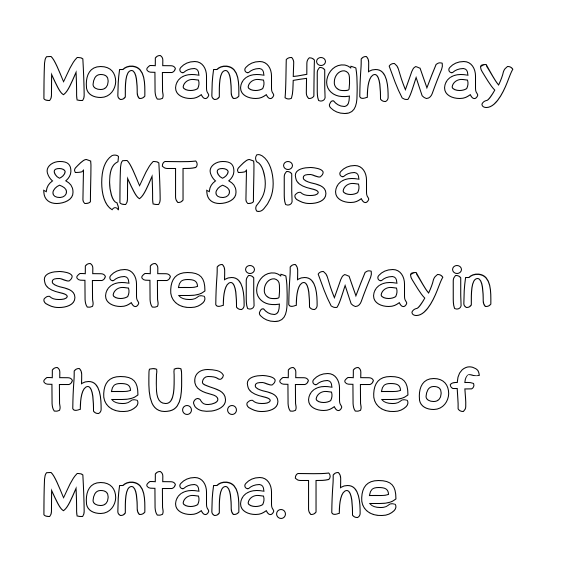
The image shows 68 px condensed type, upright; set left-aligned, normal line spacing (1.53x), normal letter spacing, not underlined; a large x-height.
